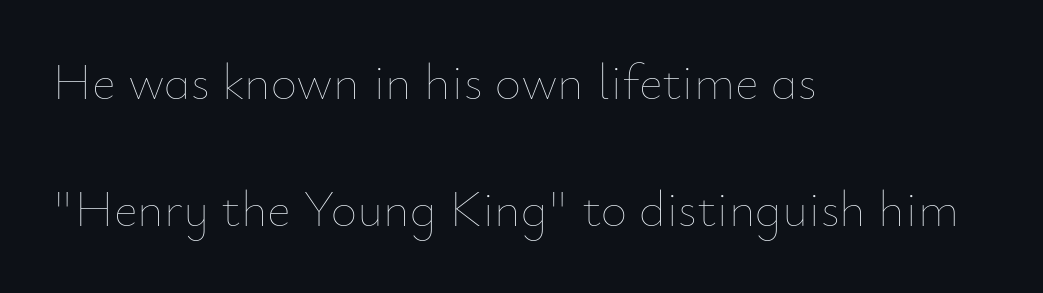
{"italic": "no", "bold": "no", "weight": "thin", "width": "normal", "stroke_contrast": "low", "x_height": "small", "monospaced": "no", "underline": "no", "align": "left", "line_spacing": "loose", "line_spacing_ratio": 2.49, "letter_spacing": "normal", "letter_spacing_em": 0.0, "glyph_px": 51}
